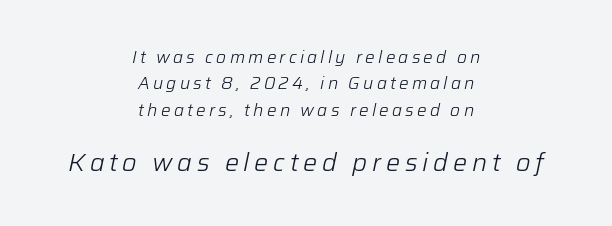
The image shows 25 px text type, italic (leaning right); set centered, normal line spacing (1.55x), not underlined; the second (bottom) block is 1.47x larger.
